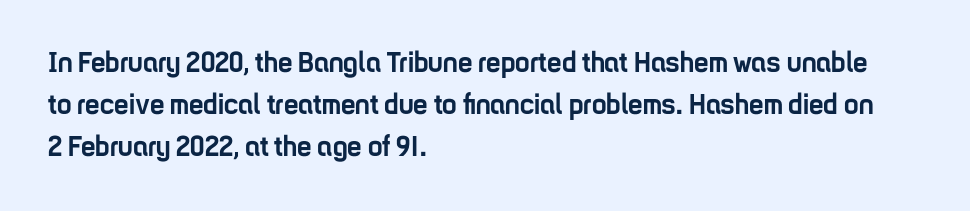
{"serif": "no", "italic": "no", "bold": "yes", "weight": "semibold", "width": "condensed", "stroke_contrast": "low", "x_height": "medium", "monospaced": "no", "underline": "no", "align": "left", "line_spacing": "normal", "line_spacing_ratio": 1.45, "letter_spacing": "normal", "letter_spacing_em": 0.0, "glyph_px": 29}
